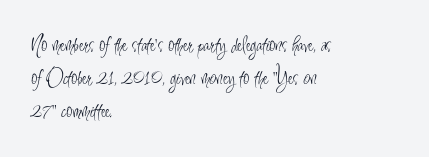
{"bold": "no", "underline": "no", "align": "left", "line_spacing": "normal", "line_spacing_ratio": 1.49, "letter_spacing": "normal", "letter_spacing_em": 0.0, "glyph_px": 22}
